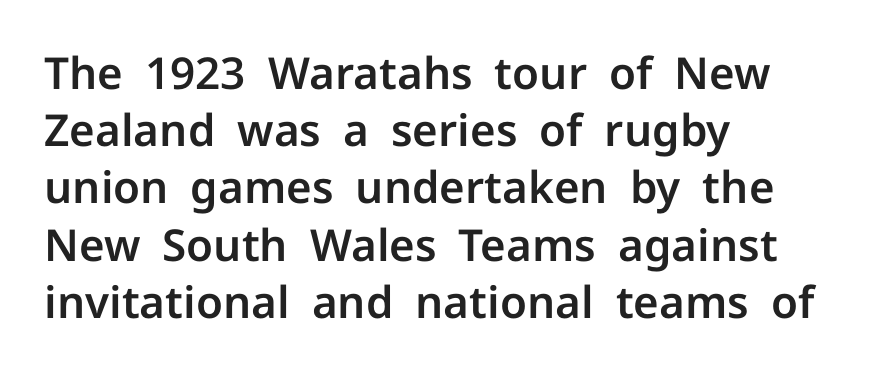
The image shows 44 px sans-serif type, upright; set left-aligned, normal line spacing (1.3x), normal letter spacing, not underlined; low stroke contrast and a medium x-height.
